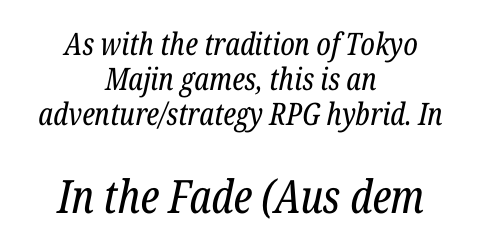
The image shows 46 px regular-weight, condensed serif type, italic (leaning right); set centered, tight line spacing (1.13x), normal letter spacing, not underlined; the second (bottom) block is 1.48x larger; low stroke contrast and a medium x-height.
